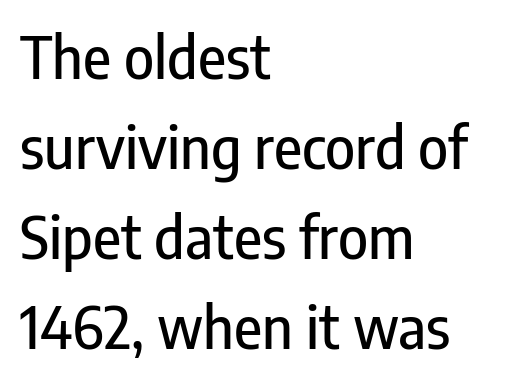
{"serif": "no", "italic": "no", "width": "condensed", "stroke_contrast": "low", "x_height": "medium", "monospaced": "no", "underline": "no", "align": "left", "line_spacing": "normal", "line_spacing_ratio": 1.58, "letter_spacing": "normal", "letter_spacing_em": 0.0, "glyph_px": 57}
